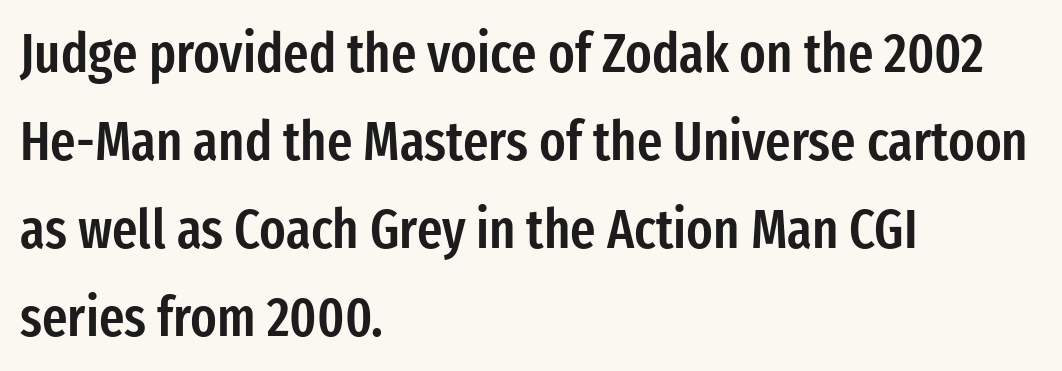
The image shows 55 px semibold, condensed sans-serif type, upright; set left-aligned, normal line spacing (1.6x), normal letter spacing, not underlined; low stroke contrast and a medium x-height.
